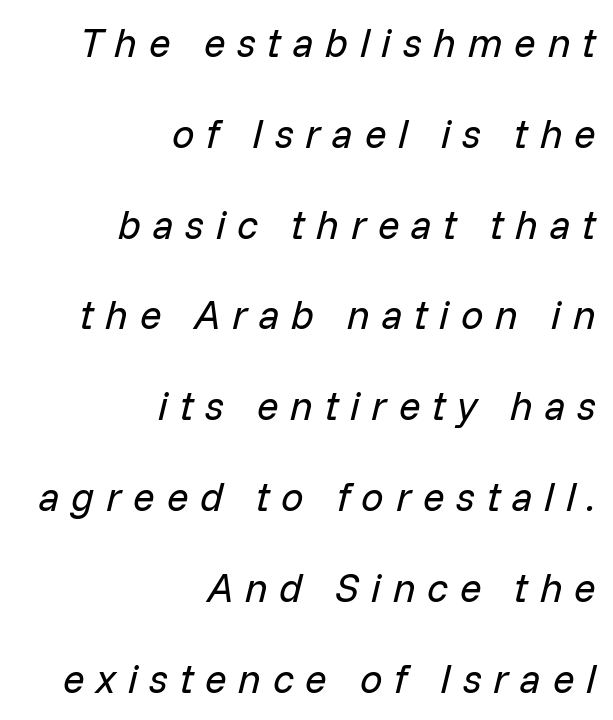
{"italic": "yes", "lean": "right", "slant_degrees": 14, "bold": "no", "weight": "regular", "width": "normal", "stroke_contrast": "low", "x_height": "medium", "monospaced": "no", "underline": "no", "align": "right", "line_spacing": "loose", "line_spacing_ratio": 2.27, "letter_spacing": "wide", "letter_spacing_em": 0.29, "glyph_px": 40}
